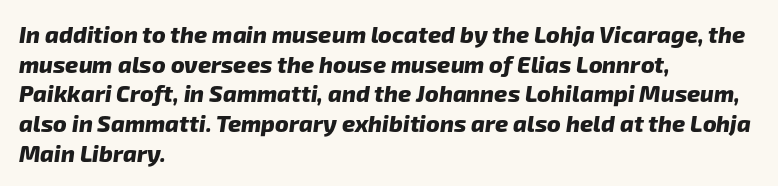
{"bold": "yes", "underline": "no", "align": "left", "line_spacing": "normal", "line_spacing_ratio": 1.29, "letter_spacing": "normal", "letter_spacing_em": 0.0, "glyph_px": 23}
